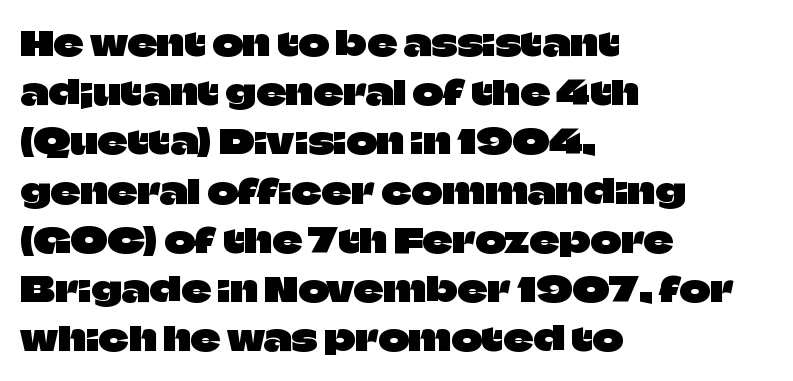
The passage shown is not underscored anywhere. These lines are rendered in a variable-pitch font. What stands out about the letter spacing? Nothing — it is the standard amount. Is there any slant? The stems are plumb. Compared with typical paragraphs, the rows here are spaced about the same.
